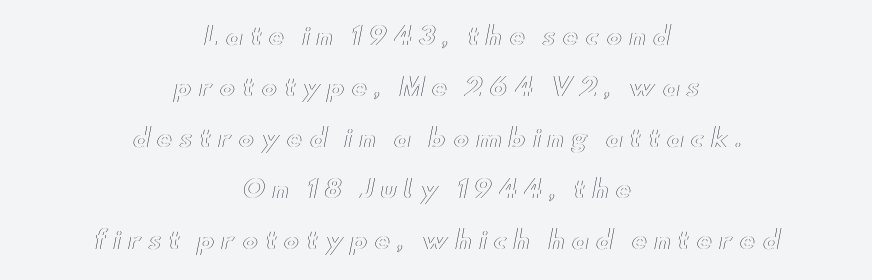
{"underline": "no", "align": "center", "line_spacing": "loose", "line_spacing_ratio": 2.13, "letter_spacing": "wide", "letter_spacing_em": 0.28, "glyph_px": 24}
